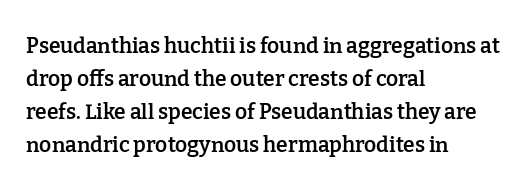
Q: Is the text bold? A: Semi-bold.
Q: Is the text italic (slanted)? A: No, it is upright.
Q: Is the text underlined? A: No.
Q: How is the paragraph aligned? A: Left-aligned.
Q: Is the spacing between letters normal or unusually wide? A: Normal.
Q: Is the spacing between lines tight, normal or loose? A: Normal.
